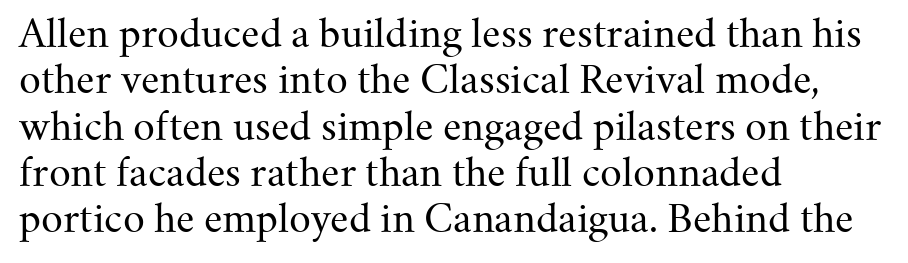
The image shows 38 px regular-weight serif type, upright; set left-aligned, line spacing 1.22x, normal letter spacing, not underlined; medium stroke contrast and a small x-height.
